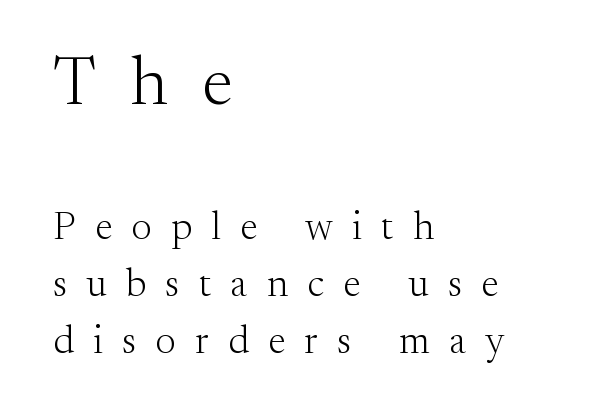
Q: Is the text bold? A: No.
Q: Is the text italic (slanted)? A: No, it is upright.
Q: Is the typeface a serif or a sans-serif typeface? A: Serif.
Q: Is the text underlined? A: No.
Q: How is the paragraph aligned? A: Left-aligned.
Q: Is the spacing between letters normal or unusually wide? A: Unusually wide.
Q: Is the spacing between lines tight, normal or loose? A: Normal.
Q: Which block of text is set in a larger size, the first (top) or the second (bottom)? A: The first (top) one.
Q: Width (condensed, normal, or wide)? A: Normal.
Q: Stroke contrast? A: Medium.
Q: x-height? A: Small.
Q: Monospaced? A: No.
